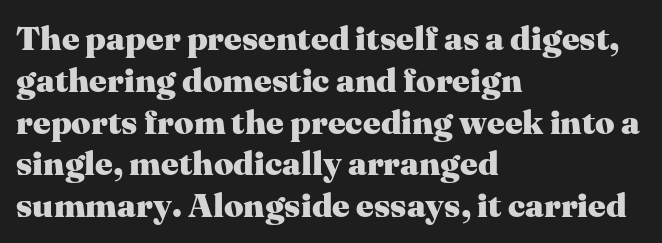
The image shows 34 px heavy serif type, upright; set left-aligned, line spacing 1.23x, normal letter spacing, not underlined; medium stroke contrast and a medium x-height.
